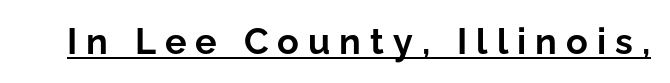
{"serif": "no", "italic": "no", "bold": "yes", "weight": "bold", "width": "normal", "stroke_contrast": "low", "x_height": "medium", "monospaced": "no", "underline": "yes", "letter_spacing": "wide", "letter_spacing_em": 0.25, "glyph_px": 36}
